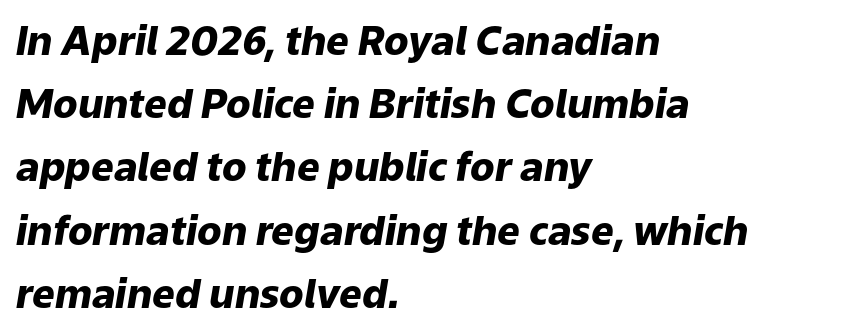
If you drew a line through each stem, it would be angled. The strokes are fattened all the way to bold. The space between consecutive lines is moderate. Glyph-to-glyph distance matches everyday printed text. The passage shown is typed in a proportional face where columns would drift. Does the copy run flush right? No — it runs flush left.
